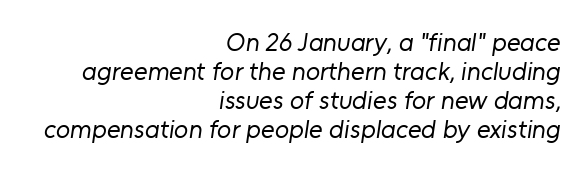
The image shows 26 px text type; set right-aligned, tight line spacing (1.12x), normal letter spacing, not underlined.
